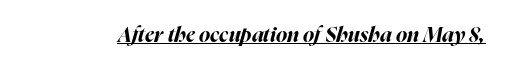
Looks like someone drew a line under every word here. Designer's note — italics engaged. Spacing between characters is what you'd get straight out of the box. Stroke thickness is high; the sample reads as a true bold.
